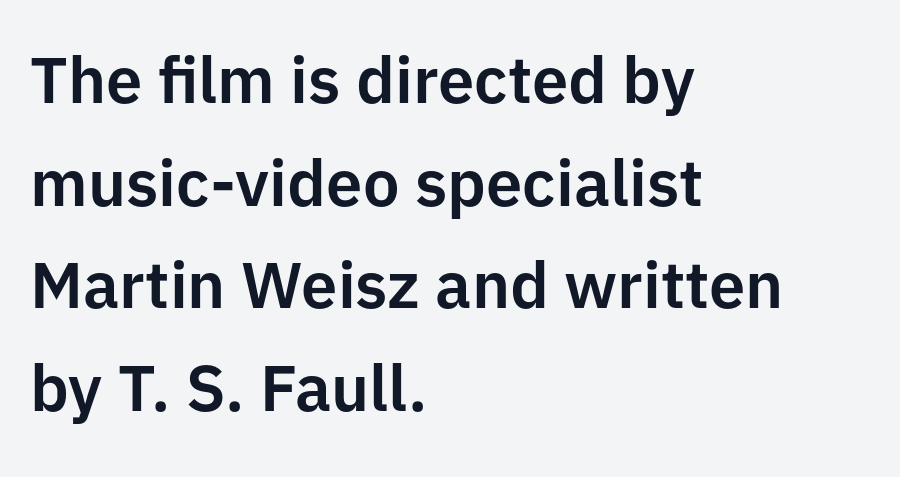
{"serif": "no", "italic": "no", "width": "normal", "stroke_contrast": "low", "x_height": "medium", "monospaced": "no", "underline": "no", "align": "left", "line_spacing": "normal", "line_spacing_ratio": 1.58, "letter_spacing": "normal", "letter_spacing_em": 0.0, "glyph_px": 65}
